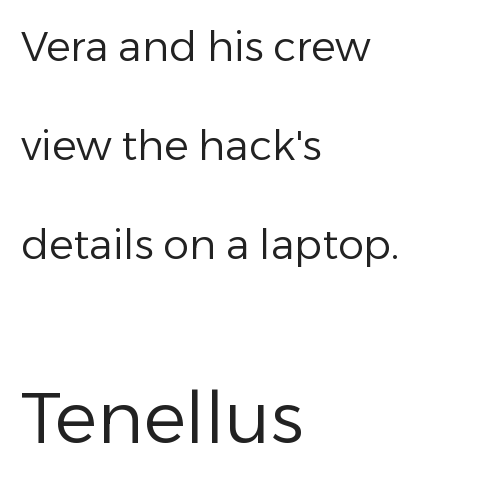
The image shows 71 px regular-weight sans-serif type, upright; set left-aligned, loose line spacing (2.41x), normal letter spacing, not underlined; the second (bottom) block is 1.73x larger; low stroke contrast and a medium x-height.
